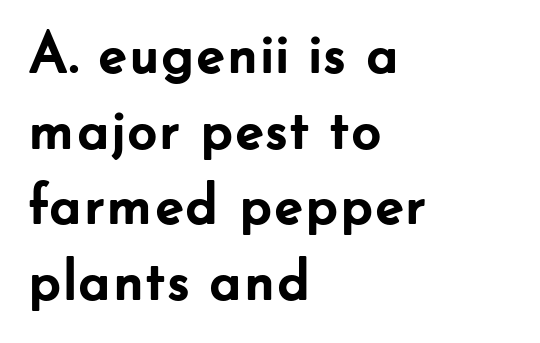
{"serif": "no", "italic": "no", "bold": "yes", "weight": "semibold", "width": "normal", "stroke_contrast": "low", "x_height": "small", "monospaced": "no", "underline": "no", "align": "left", "line_spacing": "normal", "line_spacing_ratio": 1.28, "letter_spacing": "normal", "letter_spacing_em": 0.0, "glyph_px": 59}
